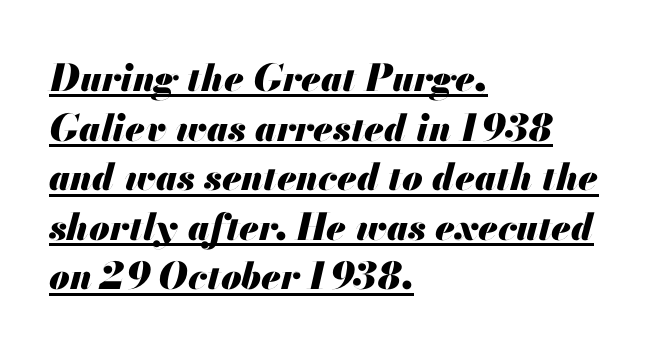
Think of a printed novel: that variable character pitch is what you see here. The rendered words wear a rule along their underside. Every letter is thick-stroked: bold, no question. The axis of the letterforms is tilted away from vertical. Caption: standard tracking, unaltered.
